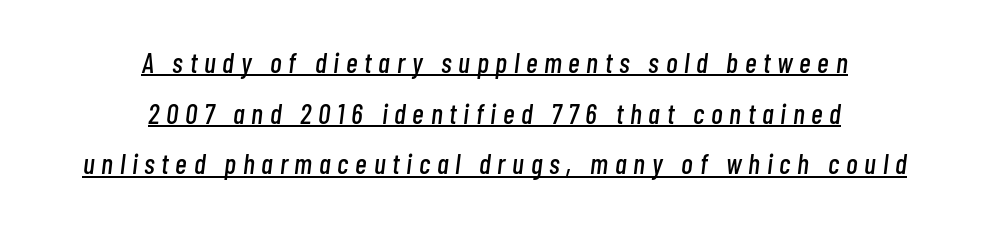
{"italic": "yes", "lean": "right", "slant_degrees": 7, "width": "condensed", "stroke_contrast": "low", "x_height": "medium", "monospaced": "no", "underline": "yes", "align": "center", "line_spacing_ratio": 1.81, "letter_spacing": "wide", "letter_spacing_em": 0.24, "glyph_px": 28}
